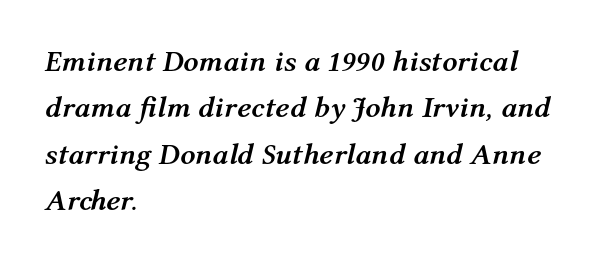
{"italic": "yes", "lean": "right", "slant_degrees": 12, "bold": "yes", "weight": "semibold", "width": "normal", "stroke_contrast": "medium", "x_height": "medium", "monospaced": "no", "underline": "no", "align": "left", "line_spacing": "normal", "line_spacing_ratio": 1.55, "letter_spacing": "normal", "letter_spacing_em": 0.0, "glyph_px": 30}
